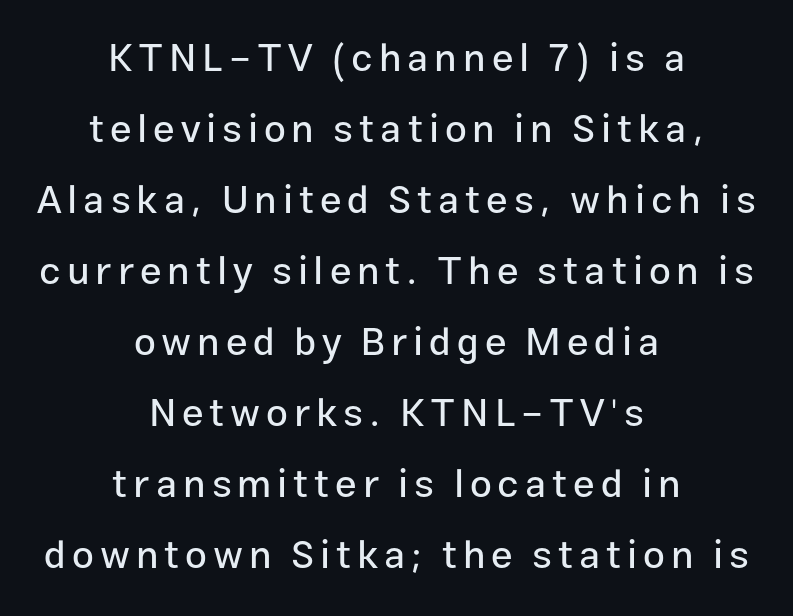
Q: Is the text italic (slanted)? A: No, it is upright.
Q: Is the typeface a serif or a sans-serif typeface? A: Sans-serif.
Q: Is the text underlined? A: No.
Q: How is the paragraph aligned? A: Centered.
Q: Width (condensed, normal, or wide)? A: Normal.
Q: Stroke contrast? A: Low.
Q: x-height? A: Medium.
Q: Monospaced? A: No.
